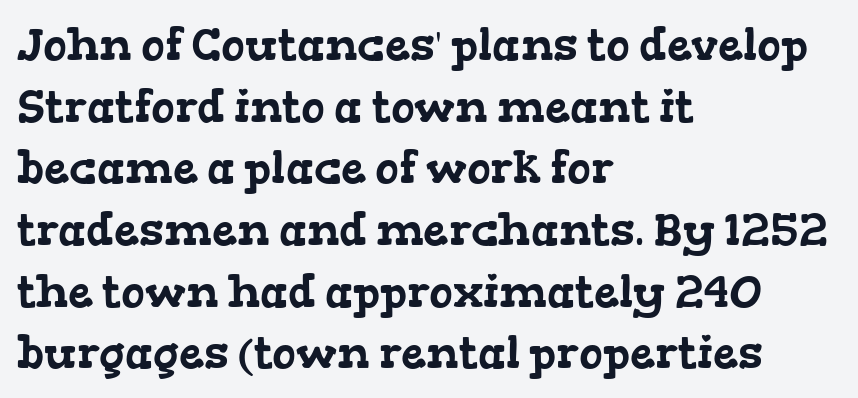
{"serif": "yes", "width": "wide", "stroke_contrast": "low", "x_height": "medium", "monospaced": "no", "underline": "no", "align": "left", "line_spacing": "normal", "line_spacing_ratio": 1.37, "letter_spacing": "normal", "letter_spacing_em": 0.0, "glyph_px": 45}
